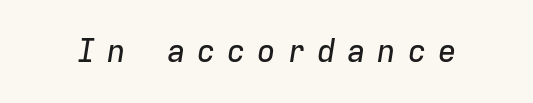
Q: Is the text italic (slanted)? A: Yes, it leans right by about 9 degrees.
Q: Is the text underlined? A: No.
Q: Is the spacing between letters normal or unusually wide? A: Unusually wide.
Q: Width (condensed, normal, or wide)? A: Normal.
Q: Stroke contrast? A: Low.
Q: x-height? A: Medium.
Q: Monospaced? A: Yes.
